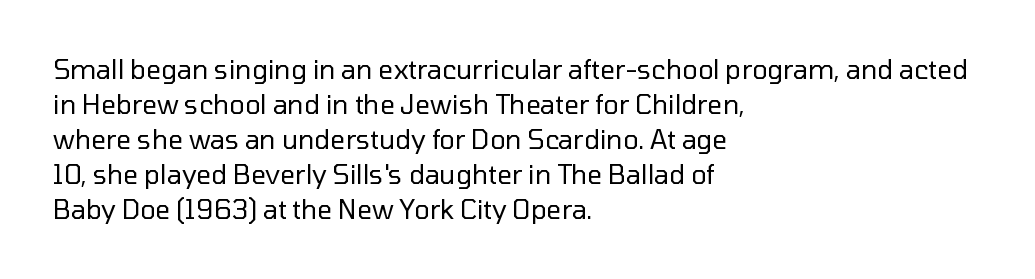
How are the letters spaced? Ordinarily, with no added tracking. Has an underline been added? It has not. Honestly, the row spacing looks completely unremarkable. The font is comparable to plain body text, perhaps lighter. Visually the block forms a straight wall on the left and a jagged coastline on the right.
